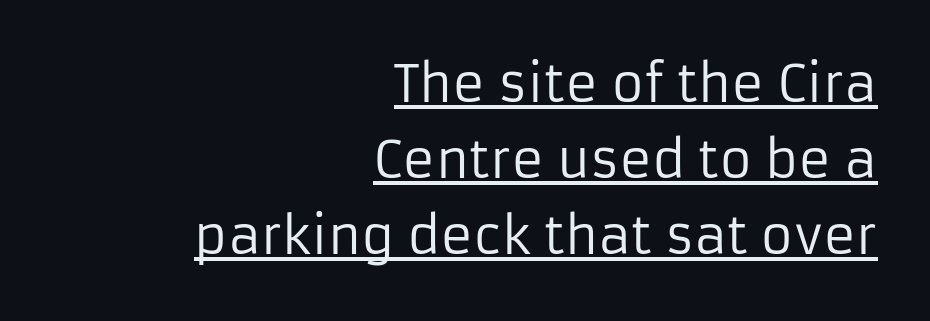
Q: Is the text bold? A: No.
Q: Is the text italic (slanted)? A: No, it is upright.
Q: Is the typeface a serif or a sans-serif typeface? A: Sans-serif.
Q: Is the text underlined? A: Yes.
Q: How is the paragraph aligned? A: Right-aligned.
Q: Is the spacing between letters normal or unusually wide? A: Normal.
Q: Is the spacing between lines tight, normal or loose? A: Normal.
Q: Width (condensed, normal, or wide)? A: Normal.
Q: Stroke contrast? A: Low.
Q: x-height? A: Medium.
Q: Monospaced? A: No.
